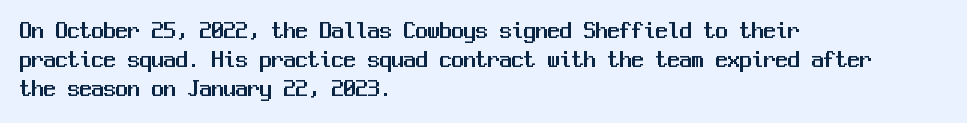
The area under the type is left untouched. Is the block centered? No — it sits flush against the left margin. Default kerning and tracking; the words read as compact shapes. Is there any slant? The stems are plumb.
